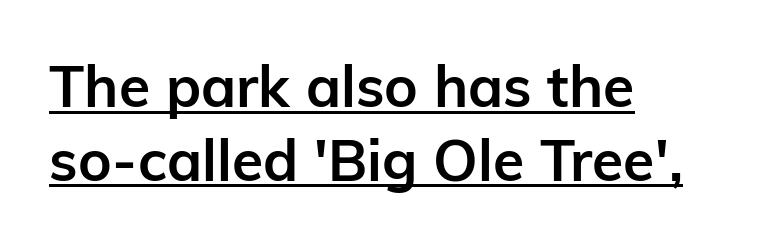
The image shows 57 px semibold sans-serif type, upright; set left-aligned, normal line spacing (1.29x), normal letter spacing, underlined; low stroke contrast and a medium x-height.
